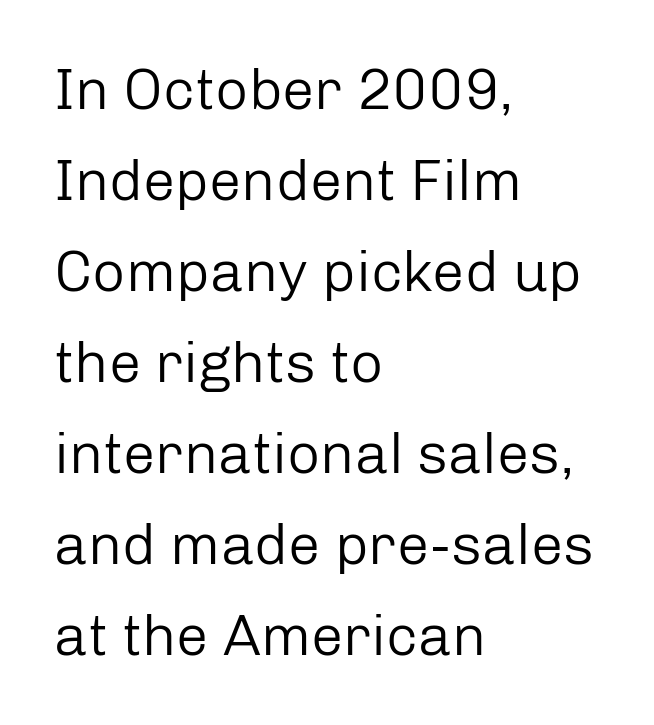
Character widths vary here, with narrow letters taking less room than wide ones. Descenders hang freely into open space. Tracking value appears to be zero — textbook default spacing. The designer went with a sans here, leaving each stem footless. In terms of leading, this rendering sits right in the middle.
